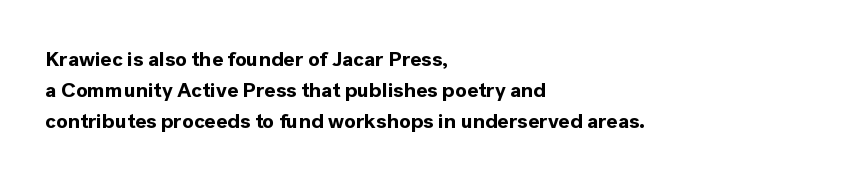
Posture: vertical. A classic flush-left, rag-right setting is used for this passage. Horizontal bands of white between lines are of average thickness. Each word holds together tightly as a unit, with standard inter-letter gaps. The font is running at its bold setting.
